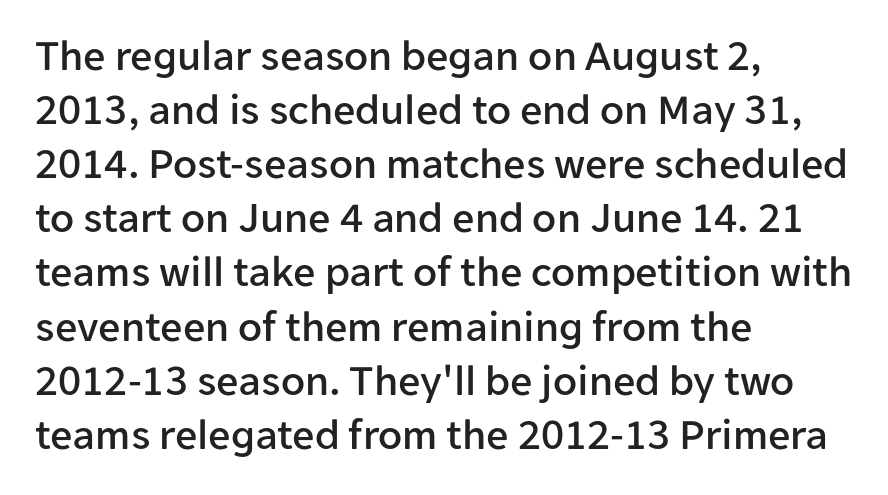
The image shows 44 px sans-serif type, upright; set left-aligned, line spacing 1.23x, normal letter spacing, not underlined; low stroke contrast and a medium x-height.
